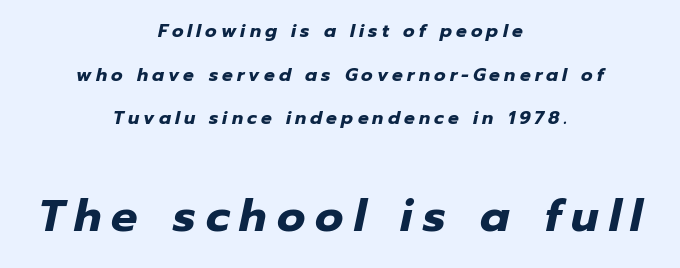
{"italic": "yes", "lean": "right", "slant_degrees": 12, "bold": "yes", "weight": "heavy", "width": "normal", "stroke_contrast": "low", "x_height": "medium", "monospaced": "no", "underline": "no", "align": "center", "line_spacing": "loose", "line_spacing_ratio": 2.43, "letter_spacing": "wide", "letter_spacing_em": 0.23, "larger_block": "second", "size_ratio": 2.44, "glyph_px": 44}
